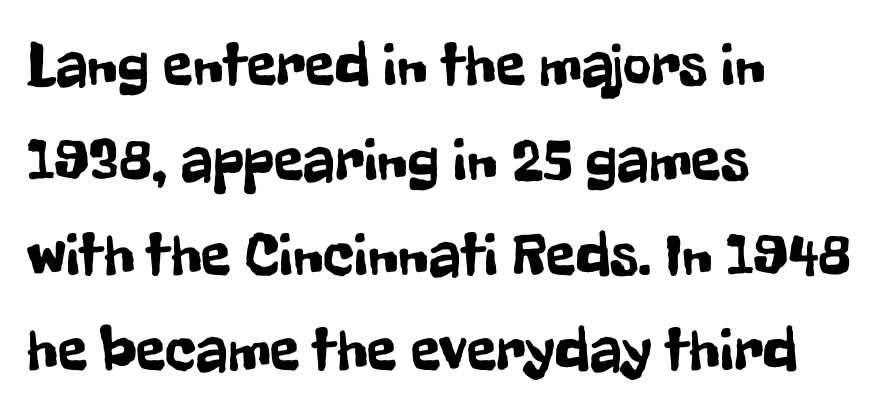
{"serif": "no", "italic": "no", "width": "condensed", "stroke_contrast": "low", "x_height": "medium", "monospaced": "no", "underline": "no", "align": "left", "line_spacing": "normal", "line_spacing_ratio": 1.56, "letter_spacing": "normal", "letter_spacing_em": 0.0, "glyph_px": 61}
